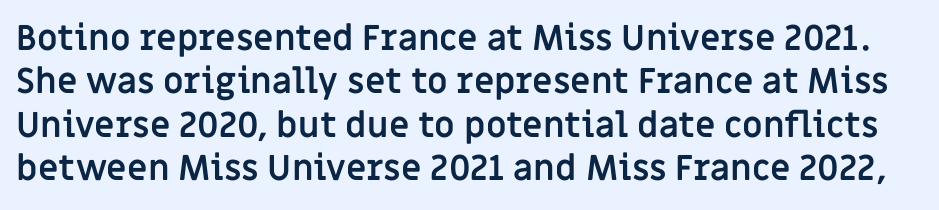
You could call the tracking neutral — neither tight nor loose. You can tell from the bare stems that sans-serif type was used. The passage shown is emphatically bold. Varying glyph widths throughout — classic text-font behaviour.
